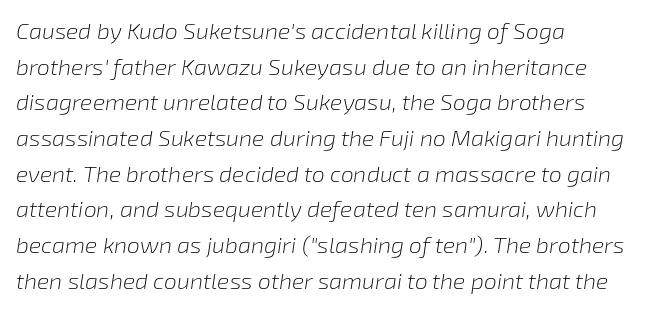
Honestly, the letter spacing is just normal — you wouldn't notice it. These glyphs show unthickened strokes, regular width or finer. All the whitespace from short lines collects on the right. Regular leading. Italic: yes, the glyphs are oblique.
